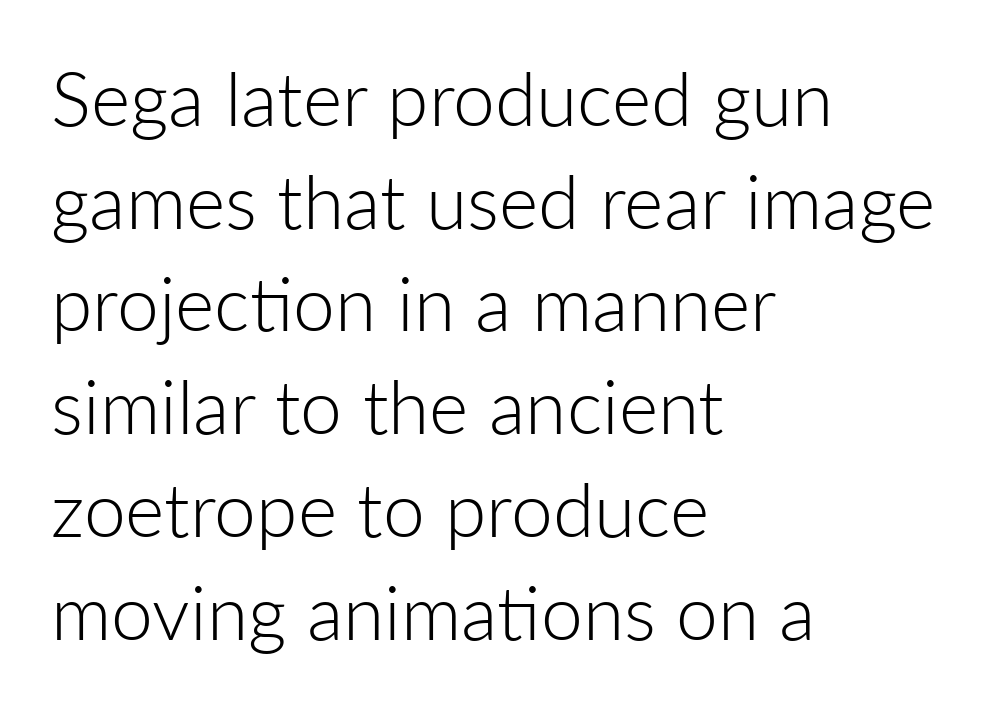
The image shows 75 px light sans-serif type, upright; set left-aligned, normal line spacing (1.37x), normal letter spacing, not underlined; low stroke contrast and a medium x-height.
